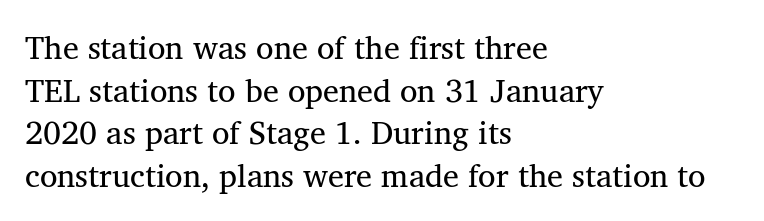
Q: Is the text bold? A: No.
Q: Is the text italic (slanted)? A: No, it is upright.
Q: Is the typeface a serif or a sans-serif typeface? A: Serif.
Q: Is the text underlined? A: No.
Q: How is the paragraph aligned? A: Left-aligned.
Q: Is the spacing between letters normal or unusually wide? A: Normal.
Q: Is the spacing between lines tight, normal or loose? A: Normal.
Q: Width (condensed, normal, or wide)? A: Normal.
Q: Stroke contrast? A: Medium.
Q: x-height? A: Medium.
Q: Monospaced? A: No.
